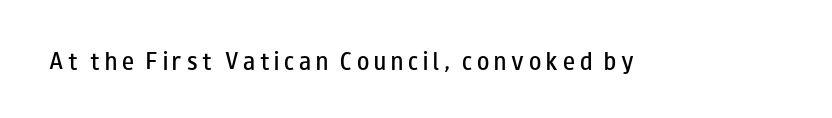
Q: Is the text bold? A: Semi-bold.
Q: Is the text italic (slanted)? A: No, it is upright.
Q: Is the text underlined? A: No.
Q: Is the spacing between letters normal or unusually wide? A: Unusually wide.
